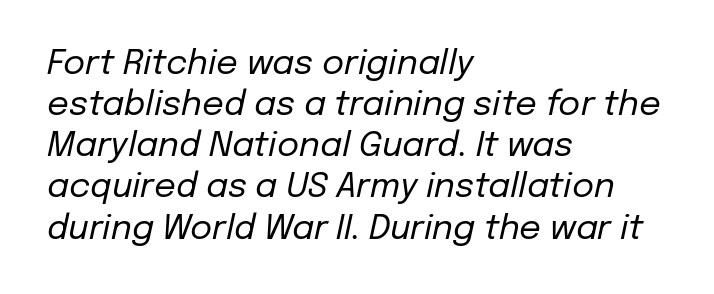
Q: Is the text bold? A: No.
Q: Is the text italic (slanted)? A: Yes, it leans right by about 12 degrees.
Q: Is the text underlined? A: No.
Q: How is the paragraph aligned? A: Left-aligned.
Q: Is the spacing between letters normal or unusually wide? A: Normal.
Q: Width (condensed, normal, or wide)? A: Normal.
Q: Stroke contrast? A: Low.
Q: x-height? A: Medium.
Q: Monospaced? A: No.
